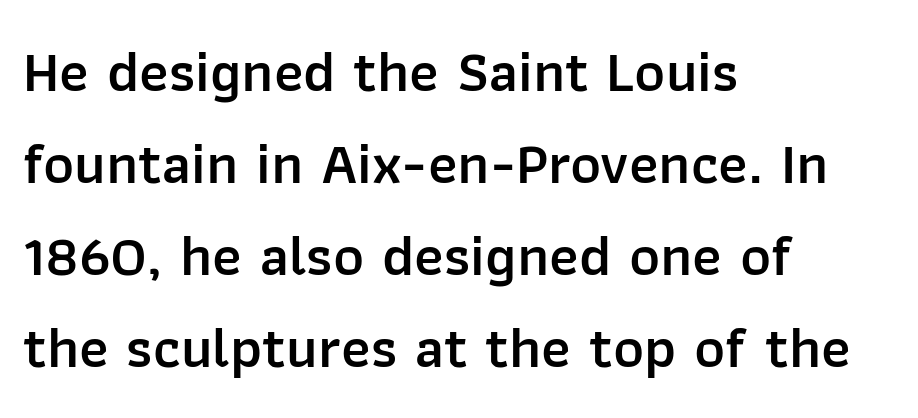
The image shows 59 px semibold sans-serif type, upright; set left-aligned, normal line spacing (1.56x), normal letter spacing, not underlined; low stroke contrast and a medium x-height.
